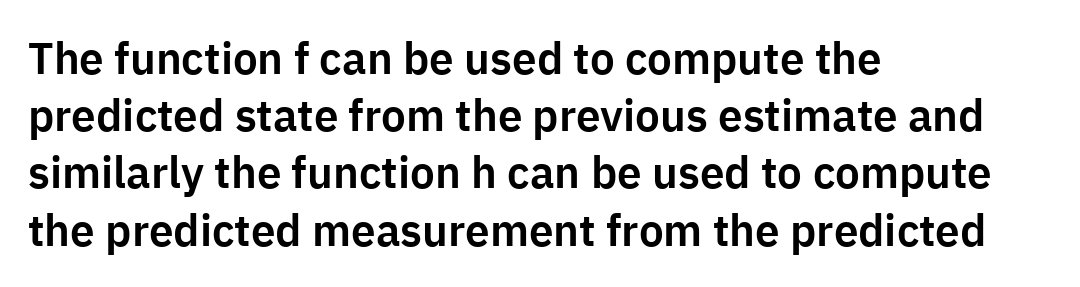
Type without underlining. Characters remain perfectly vertical along every line. This sample has the flowing, uneven cadence of proportional lettering. What's the leading like? Ordinary, nothing unusual. This rendering leaves character spacing at its baseline value. The ragged edge is on the right, which tells us the setting is flush left.
